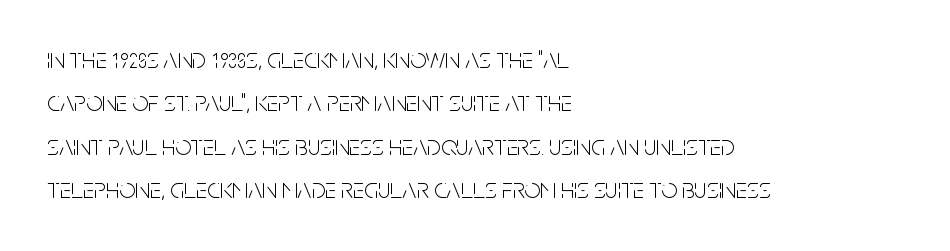
Ordinary non-slanted type is in use. In terms of letterform style, serifs are entirely absent. Heaviness? Minimal to ordinary, like unemphasized prose. This rendering leaves character spacing at its baseline value. This block has exactly the height ordinary leading produces. Typeset ragged right — the left edge is the straight one.
